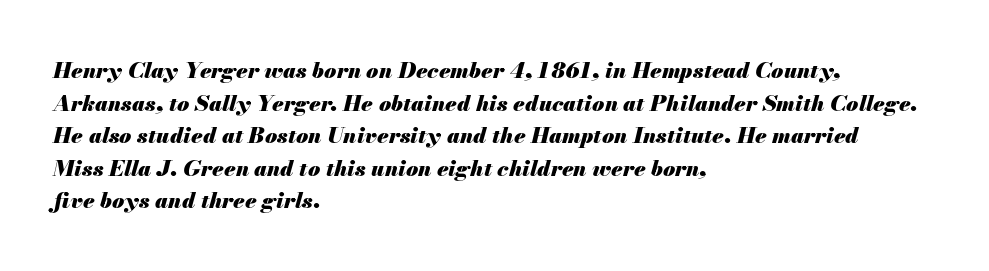
{"italic": "yes", "lean": "right", "slant_degrees": 13, "bold": "yes", "underline": "no", "align": "left", "line_spacing": "normal", "line_spacing_ratio": 1.48, "letter_spacing": "normal", "letter_spacing_em": 0.0, "glyph_px": 22}
